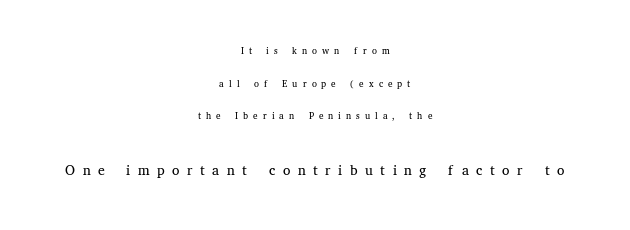
Q: Is the text bold? A: No.
Q: Is the text italic (slanted)? A: No, it is upright.
Q: Is the text underlined? A: No.
Q: How is the paragraph aligned? A: Centered.
Q: Is the spacing between letters normal or unusually wide? A: Unusually wide.
Q: Is the spacing between lines tight, normal or loose? A: Loose.
Q: Which block of text is set in a larger size, the first (top) or the second (bottom)? A: The second (bottom) one.
